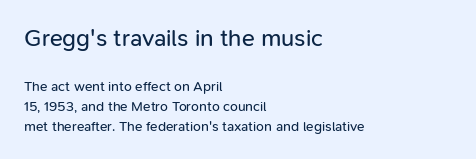
No extra ink here — the face is not bold. The horizontal fit of the characters is conventional and even. The passage shown stacks its lines at a standard gap. Bare-footed words on every line.
